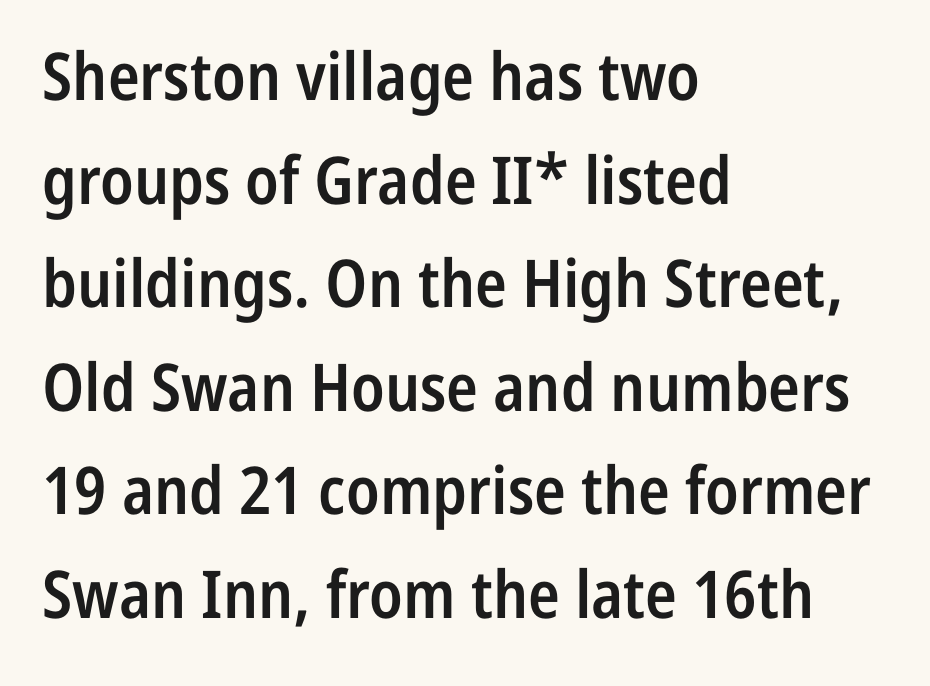
The image shows 66 px semibold, condensed sans-serif type, upright; set left-aligned, normal line spacing (1.57x), normal letter spacing, not underlined; low stroke contrast and a medium x-height.
